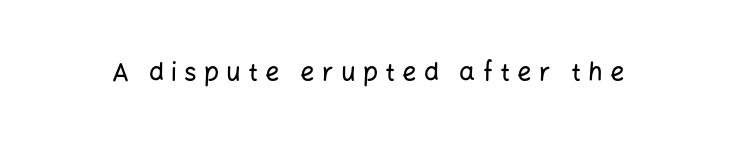
The image shows 25 px text type, upright; set unusually wide letter spacing (+0.29 em), not underlined.
